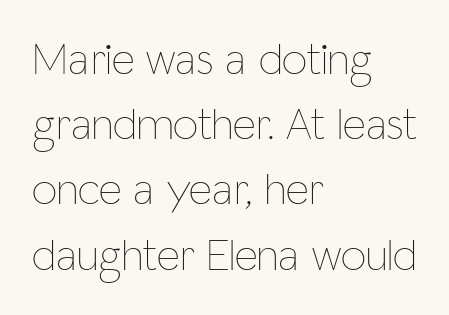
Q: Is the text bold? A: No.
Q: Is the text italic (slanted)? A: No, it is upright.
Q: Is the text underlined? A: No.
Q: How is the paragraph aligned? A: Left-aligned.
Q: Is the spacing between letters normal or unusually wide? A: Normal.
Q: Is the spacing between lines tight, normal or loose? A: Normal.
Q: Width (condensed, normal, or wide)? A: Condensed.
Q: Stroke contrast? A: Low.
Q: x-height? A: Medium.
Q: Monospaced? A: No.
